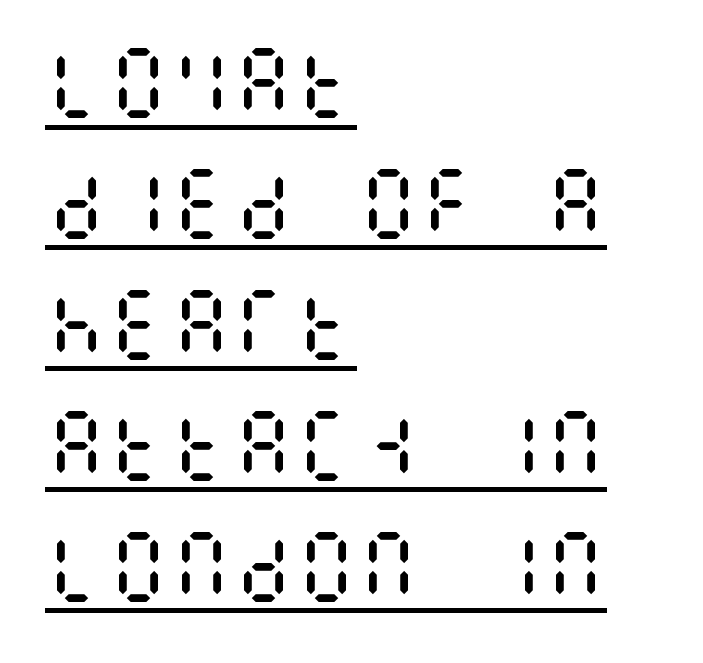
Weight class: somewhere from thin through regular. This sample carries an underscore along the baseline area. Rendered with straight, roman letterforms. Standard letterfit; no display-style spreading of the glyphs. The typesetter chose a ragged-right arrangement here. The line-height multiplier appears to be the usual default.
